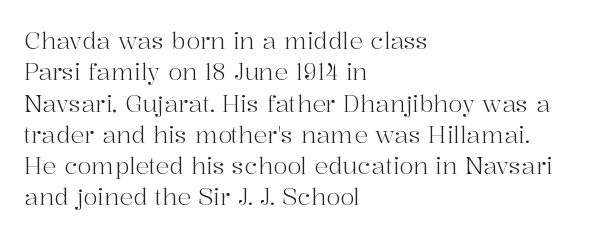
{"italic": "no", "bold": "no", "underline": "no", "align": "left", "line_spacing": "normal", "line_spacing_ratio": 1.36, "letter_spacing": "normal", "letter_spacing_em": 0.0, "glyph_px": 23}
